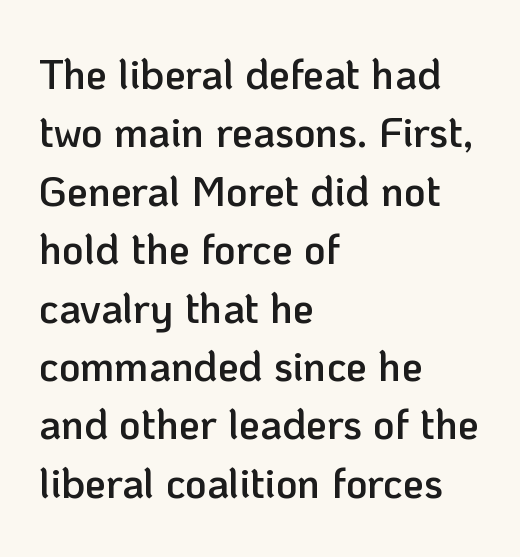
The image shows 42 px semibold sans-serif type, upright; set left-aligned, normal line spacing (1.39x), normal letter spacing, not underlined; low stroke contrast and a medium x-height.
